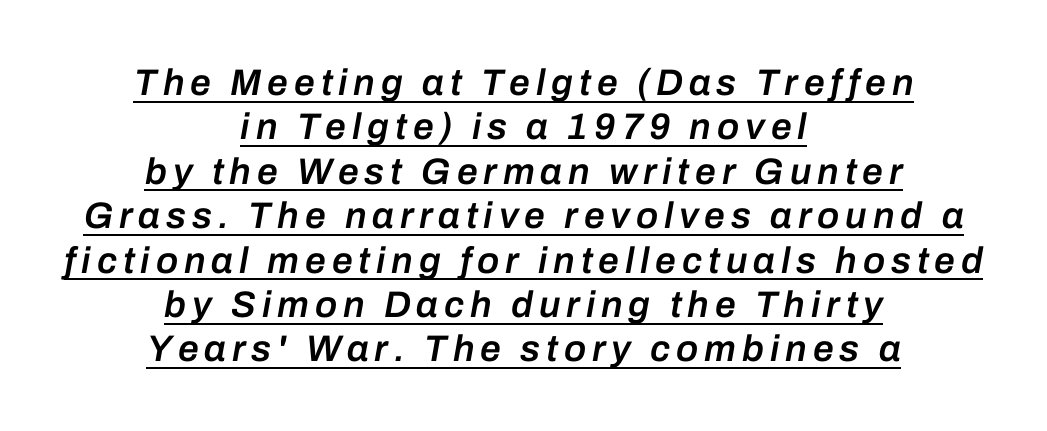
Proportional: the letters do not fall into vertical columns. The sample has been set in demibold, a notch under bold. Visually the block forms a symmetrical silhouette, jagged on both flanks. Emphasis-style slanted type is in use. These characters rest on top of a visible drawn line.
